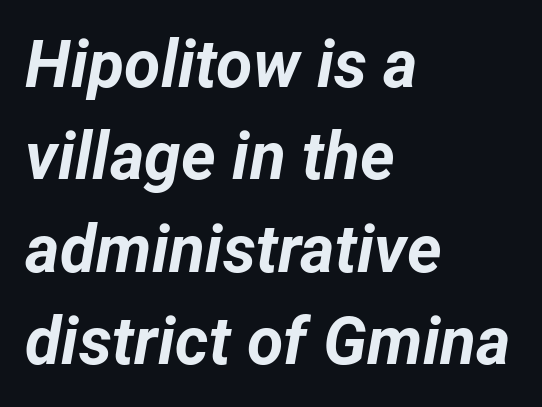
{"italic": "yes", "lean": "right", "slant_degrees": 12, "bold": "yes", "weight": "bold", "width": "normal", "stroke_contrast": "low", "x_height": "medium", "monospaced": "no", "underline": "no", "align": "left", "line_spacing": "normal", "line_spacing_ratio": 1.4, "letter_spacing": "normal", "letter_spacing_em": 0.0, "glyph_px": 66}
